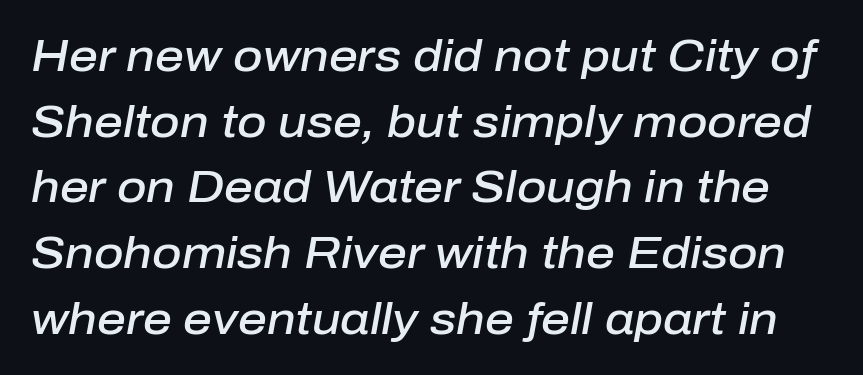
Horizontal bands of white between lines are of average thickness. The face used here is proportionally spaced, like ordinary book or web type. This sample uses an oblique cut, with every glyph tilted off the vertical. The foot of each line stays bare and open. This sample uses plain, unmodified letter spacing.
